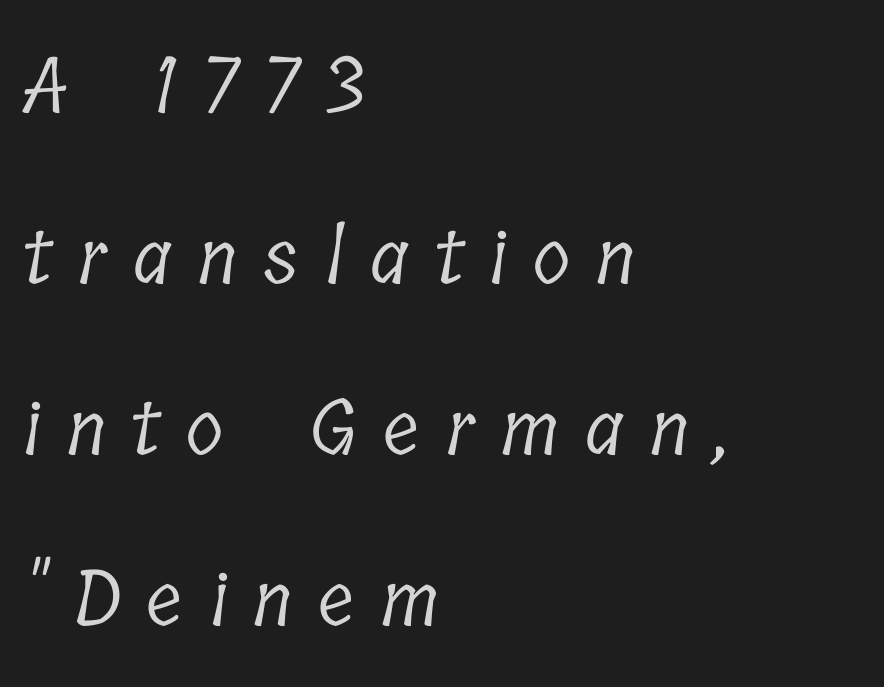
{"serif": "yes", "bold": "no", "weight": "light", "width": "condensed", "stroke_contrast": "low", "x_height": "medium", "monospaced": "no", "underline": "no", "align": "left", "line_spacing": "loose", "line_spacing_ratio": 2.22, "letter_spacing": "wide", "letter_spacing_em": 0.34, "glyph_px": 77}
